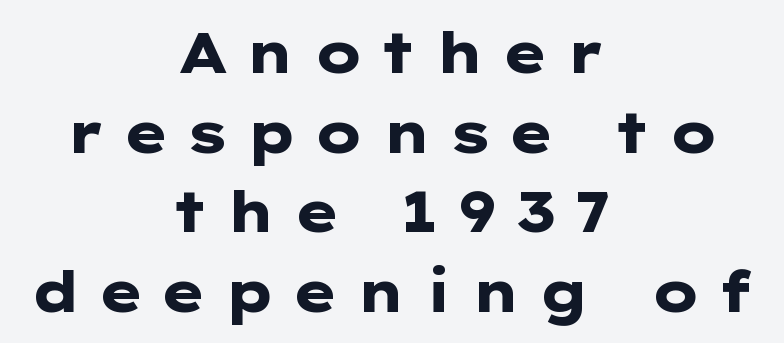
Q: Is the text bold? A: Yes.
Q: Is the text italic (slanted)? A: No, it is upright.
Q: Is the typeface a serif or a sans-serif typeface? A: Sans-serif.
Q: Is the text underlined? A: No.
Q: How is the paragraph aligned? A: Centered.
Q: Is the spacing between letters normal or unusually wide? A: Unusually wide.
Q: Is the spacing between lines tight, normal or loose? A: Normal.
Q: Width (condensed, normal, or wide)? A: Wide.
Q: Stroke contrast? A: Low.
Q: x-height? A: Medium.
